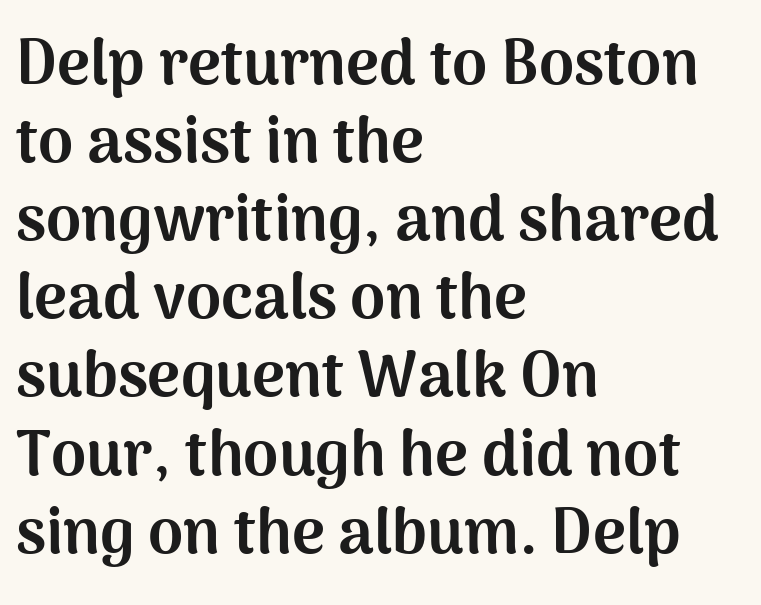
{"serif": "no", "italic": "no", "bold": "yes", "weight": "bold", "width": "normal", "stroke_contrast": "medium", "x_height": "medium", "monospaced": "no", "underline": "no", "align": "left", "line_spacing_ratio": 1.24, "letter_spacing": "normal", "letter_spacing_em": 0.0, "glyph_px": 63}
